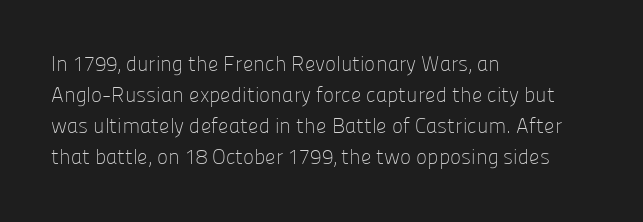
The image shows 21 px text type, upright; set left-aligned, normal line spacing (1.48x), normal letter spacing, not underlined.
